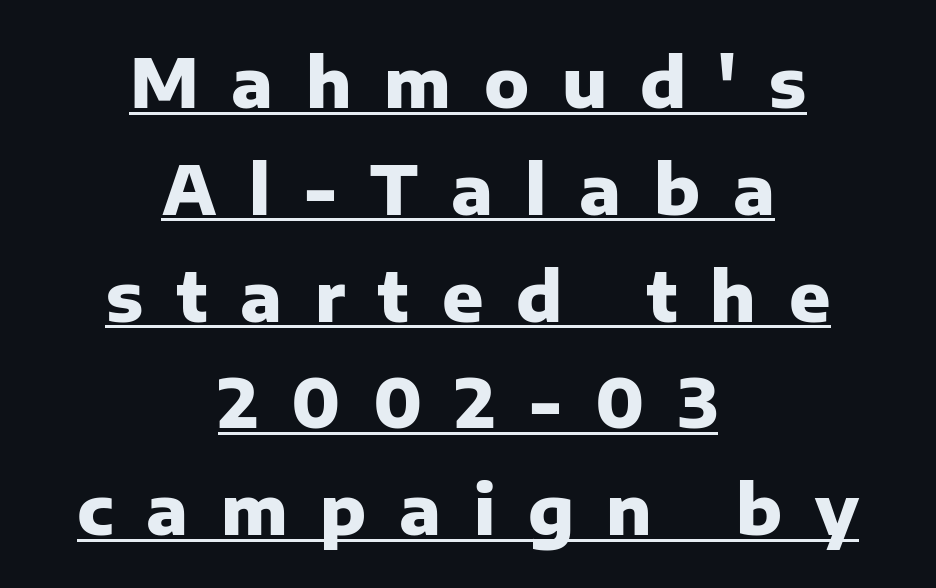
Spacing verdict: proportional, widths tailored to each character. Descenders here cross a horizontal rule under the line. The letters carry no serifs — their stems end cleanly without finishing strokes. The lettering stays uniformly vertical, giving the passage a roman look. The horizontal fit of the characters is loose and conspicuously gappy.
